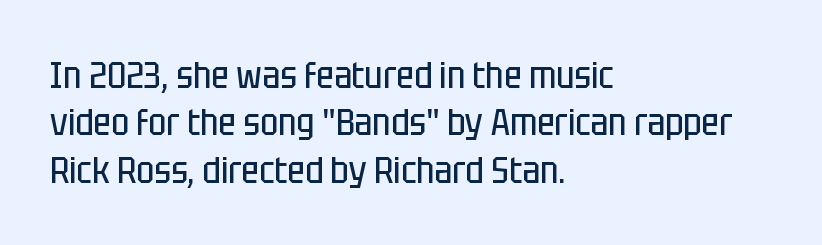
The strokes are not fattened; the text isn't bold. Beneath every word, the page is bare. Each letter keeps its own natural width here, so spacing adapts to shape. The vertical gap from one line to the next is medium. The specimen reads as upright at a glance.
